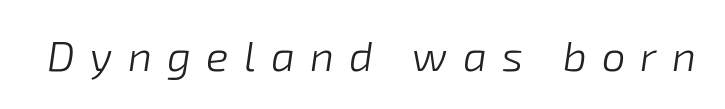
The image shows 42 px light type, italic (leaning right); set unusually wide letter spacing (+0.36 em), not underlined; low stroke contrast and a medium x-height.
